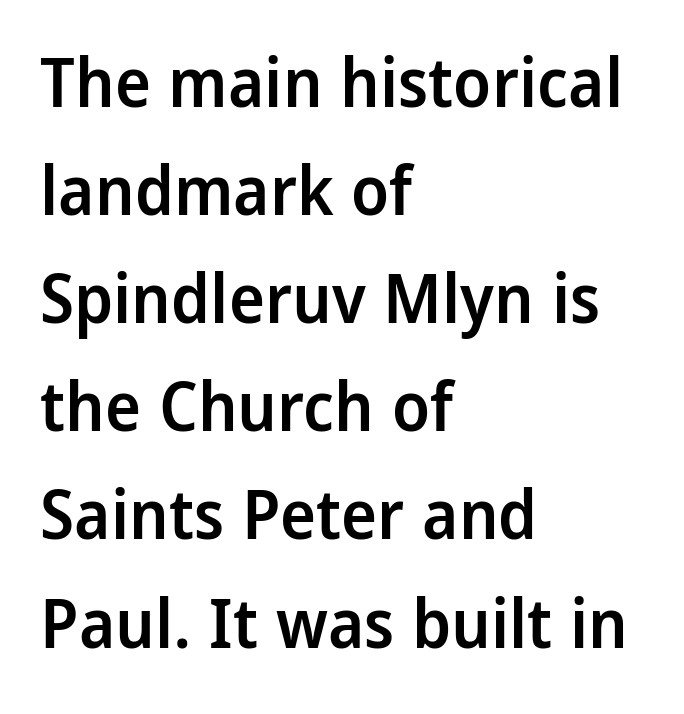
The passage shown is typeset with a sans-serif family. The typesetter chose a ragged-right arrangement here. Look at the stroke-to-counter ratio: somewhat heavy, a semibold. Notice how descenders clear the ascenders below comfortably — that's standard leading.
